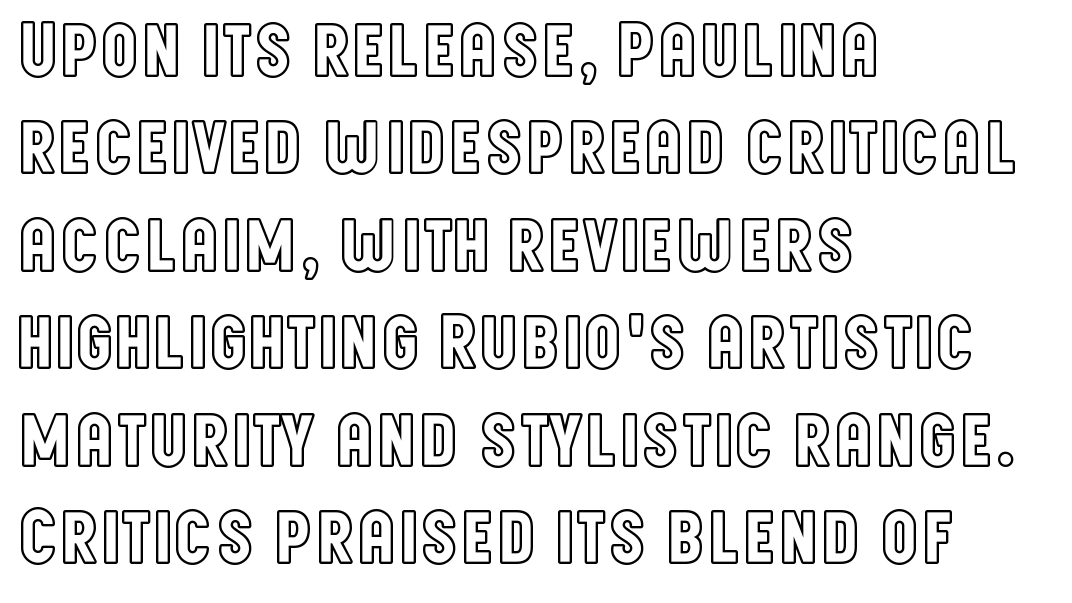
The image shows 78 px condensed type, upright; set left-aligned, normal line spacing (1.25x), normal letter spacing, not underlined; a large x-height.
